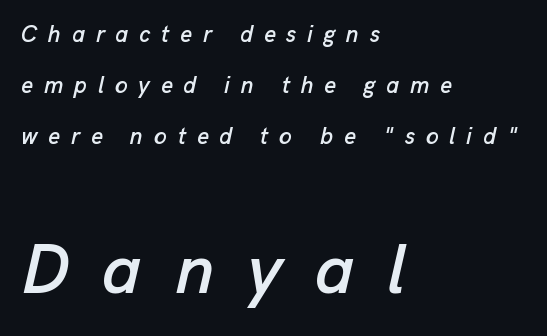
Each new line begins a long way beneath the previous one. The lower block of text is set noticeably larger than the block above it. The type is letterspaced generously, with wide tracking. The text carries the slant typical of an italic or oblique font.
